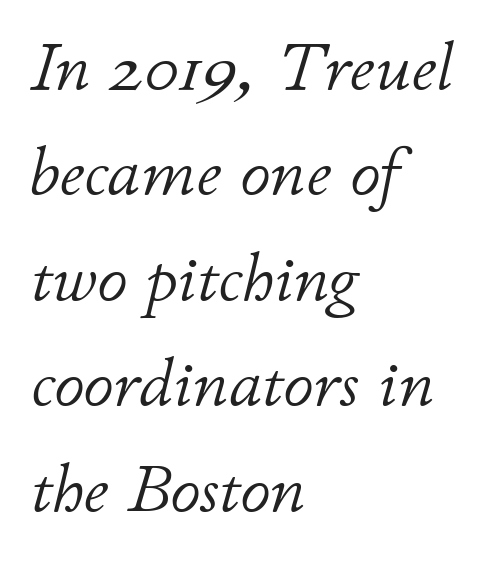
The line texture is even and compact thanks to regular tracking. Compared with a centered layout, this one pins lines to the left instead. Looks like regular typesetting: each glyph gets only the width it needs. Observe the lean: these are italic letterforms. Leading matches the norm, producing a regular column.
